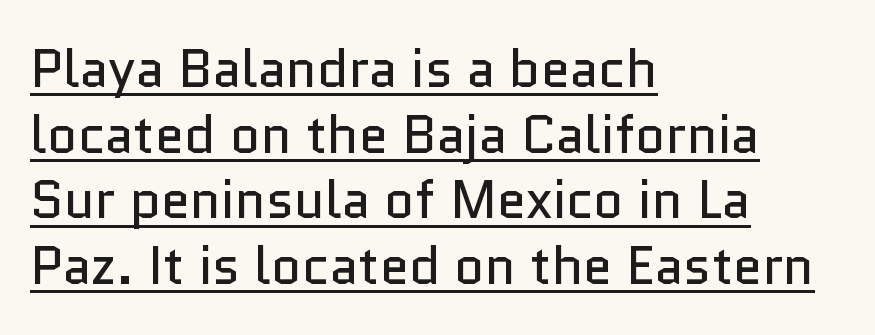
The image shows 53 px regular-weight sans-serif type, upright; set left-aligned, line spacing 1.24x, normal letter spacing, underlined; low stroke contrast and a medium x-height.
